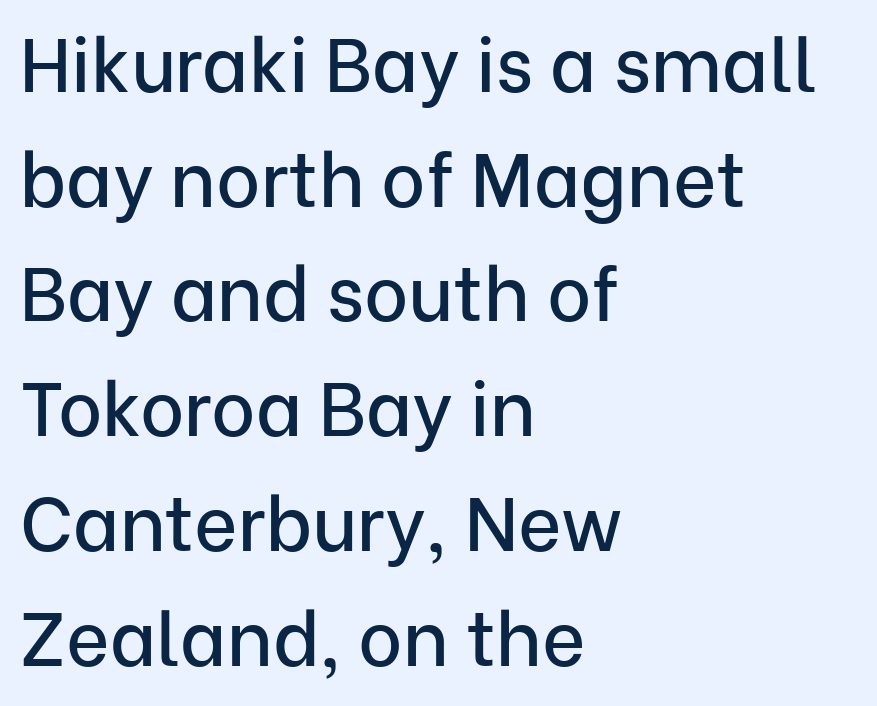
Q: Is the text italic (slanted)? A: No, it is upright.
Q: Is the typeface a serif or a sans-serif typeface? A: Sans-serif.
Q: Is the text underlined? A: No.
Q: How is the paragraph aligned? A: Left-aligned.
Q: Is the spacing between letters normal or unusually wide? A: Normal.
Q: Is the spacing between lines tight, normal or loose? A: Normal.
Q: Width (condensed, normal, or wide)? A: Normal.
Q: Stroke contrast? A: Low.
Q: x-height? A: Medium.
Q: Monospaced? A: No.
